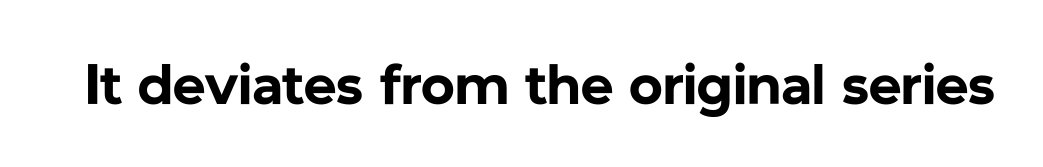
Q: Is the text bold? A: Yes.
Q: Is the text italic (slanted)? A: No, it is upright.
Q: Is the typeface a serif or a sans-serif typeface? A: Sans-serif.
Q: Is the text underlined? A: No.
Q: Is the spacing between letters normal or unusually wide? A: Normal.
Q: Width (condensed, normal, or wide)? A: Normal.
Q: Stroke contrast? A: Low.
Q: x-height? A: Medium.
Q: Monospaced? A: No.
